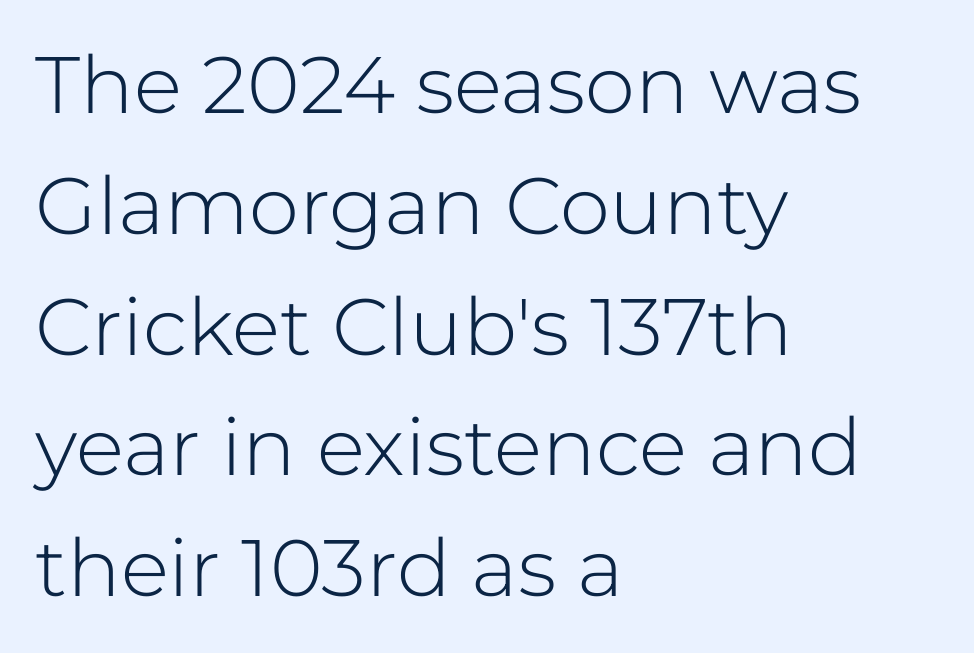
Q: Is the text bold? A: No.
Q: Is the text italic (slanted)? A: No, it is upright.
Q: Is the typeface a serif or a sans-serif typeface? A: Sans-serif.
Q: Is the text underlined? A: No.
Q: How is the paragraph aligned? A: Left-aligned.
Q: Is the spacing between letters normal or unusually wide? A: Normal.
Q: Is the spacing between lines tight, normal or loose? A: Normal.
Q: Width (condensed, normal, or wide)? A: Normal.
Q: Stroke contrast? A: Low.
Q: x-height? A: Medium.
Q: Monospaced? A: No.
